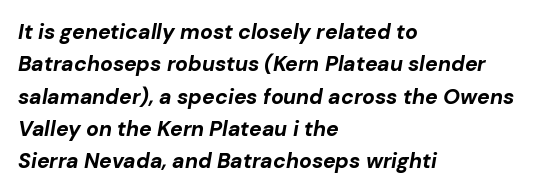
{"italic": "yes", "lean": "right", "slant_degrees": 10, "bold": "yes", "underline": "no", "align": "left", "line_spacing": "normal", "line_spacing_ratio": 1.54, "letter_spacing": "normal", "letter_spacing_em": 0.0, "glyph_px": 21}
